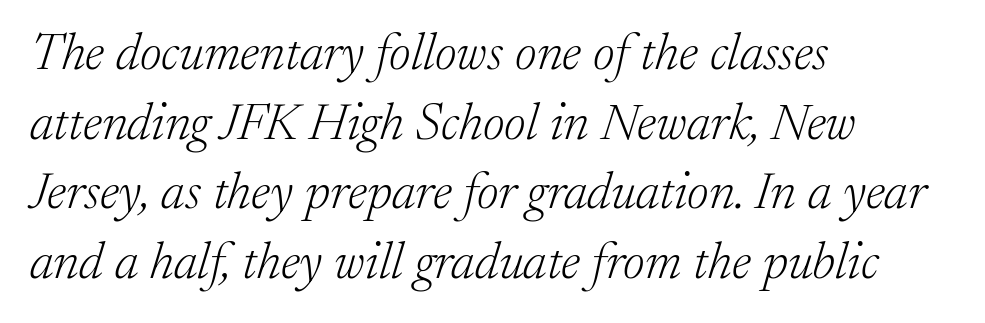
{"serif": "yes", "italic": "yes", "lean": "right", "slant_degrees": 17, "bold": "no", "weight": "light", "width": "normal", "stroke_contrast": "low", "x_height": "medium", "monospaced": "no", "underline": "no", "align": "left", "line_spacing": "normal", "line_spacing_ratio": 1.34, "letter_spacing": "normal", "letter_spacing_em": 0.0, "glyph_px": 52}
